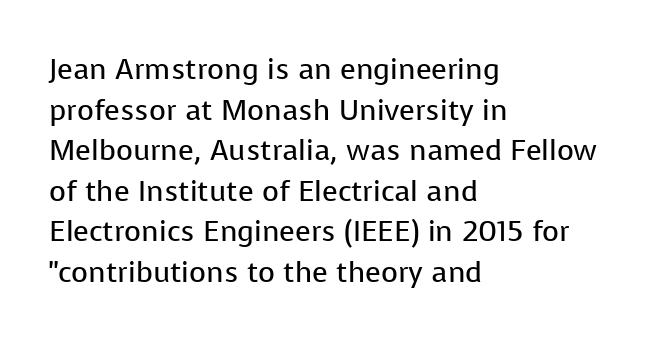
Q: Is the text bold? A: No.
Q: Is the text italic (slanted)? A: No, it is upright.
Q: Is the typeface a serif or a sans-serif typeface? A: Sans-serif.
Q: Is the text underlined? A: No.
Q: How is the paragraph aligned? A: Left-aligned.
Q: Is the spacing between letters normal or unusually wide? A: Normal.
Q: Is the spacing between lines tight, normal or loose? A: Normal.
Q: Width (condensed, normal, or wide)? A: Normal.
Q: Stroke contrast? A: Low.
Q: x-height? A: Medium.
Q: Monospaced? A: No.
